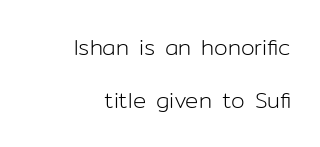
{"italic": "no", "bold": "no", "underline": "no", "align": "right", "line_spacing": "loose", "line_spacing_ratio": 2.4, "letter_spacing": "normal", "letter_spacing_em": 0.0, "glyph_px": 22}
